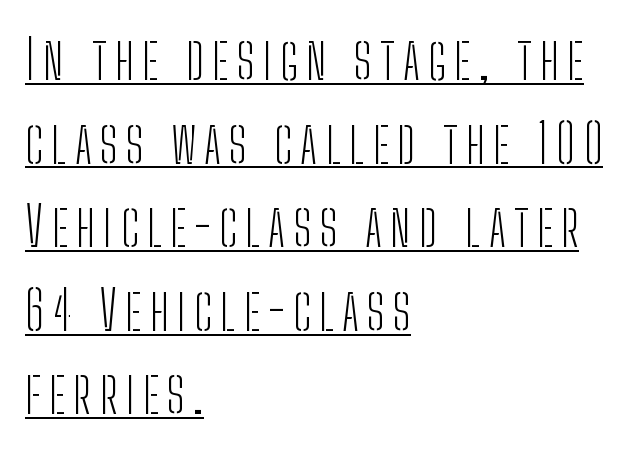
Q: Is the text bold? A: No.
Q: Is the text italic (slanted)? A: No, it is upright.
Q: Is the typeface a serif or a sans-serif typeface? A: Sans-serif.
Q: Is the text underlined? A: Yes.
Q: How is the paragraph aligned? A: Left-aligned.
Q: Is the spacing between lines tight, normal or loose? A: Normal.
Q: Width (condensed, normal, or wide)? A: Condensed.
Q: Stroke contrast? A: Low.
Q: x-height? A: Medium.
Q: Monospaced? A: No.
